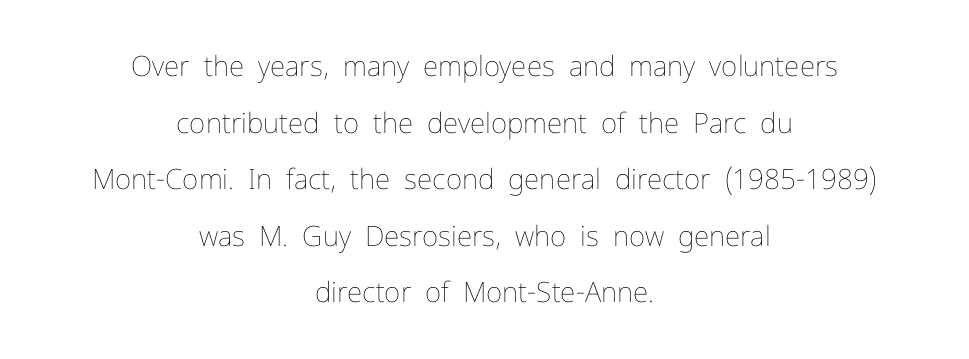
{"italic": "no", "bold": "no", "weight": "thin", "width": "normal", "stroke_contrast": "low", "x_height": "medium", "monospaced": "no", "underline": "no", "align": "center", "line_spacing": "loose", "line_spacing_ratio": 2.02, "letter_spacing": "normal", "letter_spacing_em": 0.0, "glyph_px": 28}
